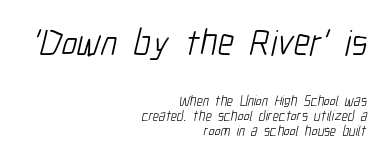
The image shows 37 px light, condensed sans-serif type; set right-aligned, tight line spacing (1.07x), normal letter spacing, not underlined; the first (top) block is 2.64x larger; low stroke contrast and a medium x-height.
